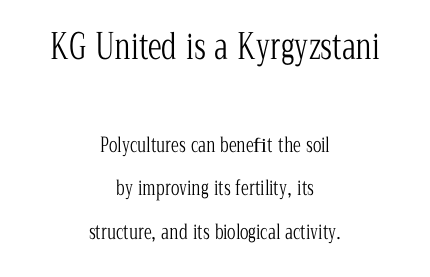
The image shows 35 px light, condensed serif type, upright; set centered, loose line spacing (2.19x), normal letter spacing, not underlined; the first (top) block is 1.75x larger; low stroke contrast and a medium x-height.
